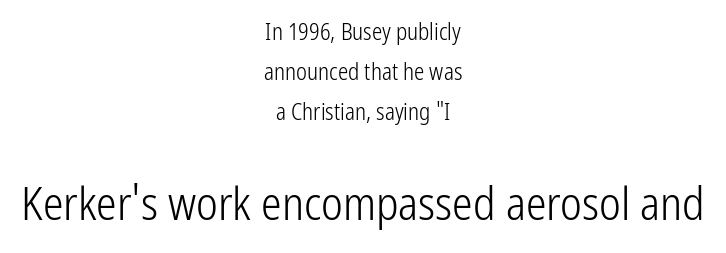
{"serif": "no", "italic": "no", "bold": "no", "weight": "light", "width": "condensed", "stroke_contrast": "low", "x_height": "medium", "monospaced": "no", "underline": "no", "align": "center", "line_spacing_ratio": 1.73, "letter_spacing": "normal", "letter_spacing_em": 0.0, "larger_block": "second", "size_ratio": 2.0, "glyph_px": 46}
